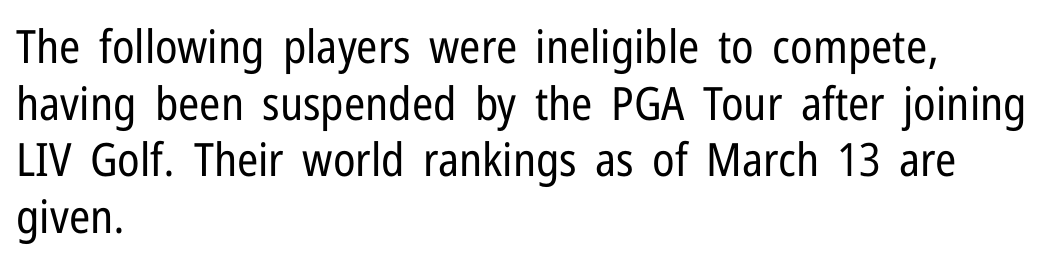
Short and long lines alike share a common starting point at left. These lines are rendered in a variable-pitch font. Observe the ordinary spacing: letters are neighbours, not strangers. The letters stand upright; this is a roman face. Each row of text sits above clean, open space.
